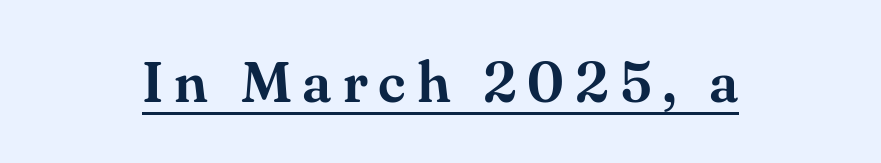
A typographer would call this underscored text. Do the characters align in a grid? No, the font is proportional. Quick note: not italic, upright. Serif or sans? Serif — the stroke terminals have little feet.
